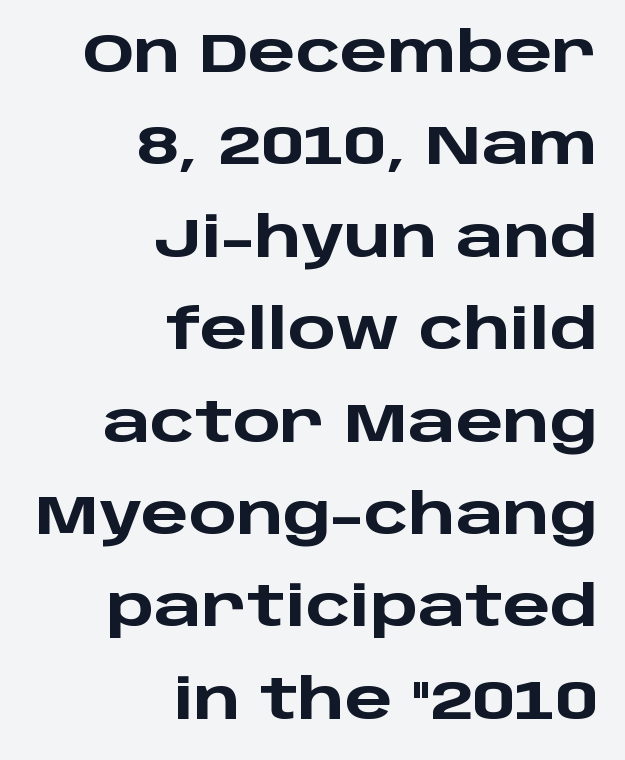
Q: Is the text bold? A: Yes.
Q: Is the text italic (slanted)? A: No, it is upright.
Q: Is the typeface a serif or a sans-serif typeface? A: Sans-serif.
Q: Is the text underlined? A: No.
Q: How is the paragraph aligned? A: Right-aligned.
Q: Is the spacing between letters normal or unusually wide? A: Normal.
Q: Is the spacing between lines tight, normal or loose? A: Normal.
Q: Width (condensed, normal, or wide)? A: Wide.
Q: Stroke contrast? A: Low.
Q: x-height? A: Large.
Q: Monospaced? A: No.
